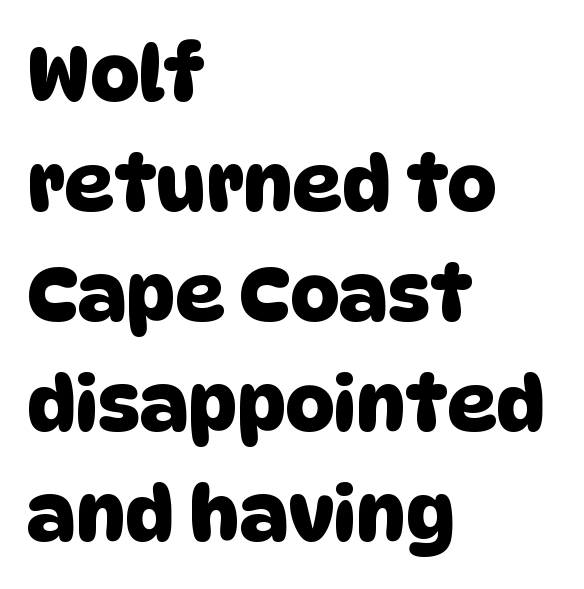
Observe the ordinary spacing: letters are neighbours, not strangers. A normal amount of white space separates one row of letters from the next. Do the characters align in a grid? No, the font is proportional. The baseline area is clear.
